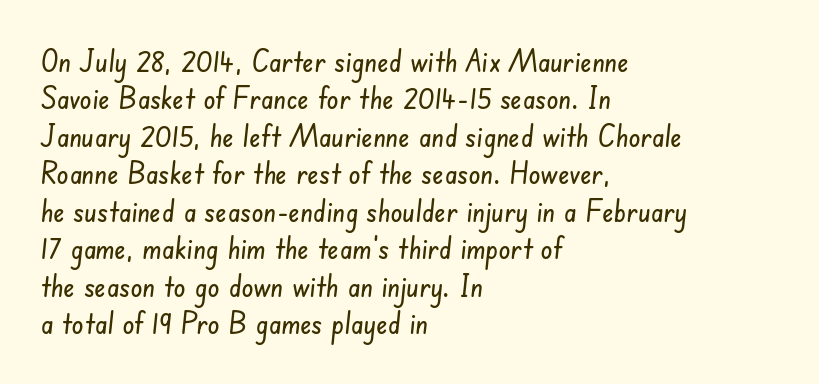
Q: Is the typeface a serif or a sans-serif typeface? A: Sans-serif.
Q: Is the text underlined? A: No.
Q: How is the paragraph aligned? A: Left-aligned.
Q: Is the spacing between letters normal or unusually wide? A: Normal.
Q: Is the spacing between lines tight, normal or loose? A: Normal.
Q: Width (condensed, normal, or wide)? A: Condensed.
Q: Stroke contrast? A: Low.
Q: x-height? A: Small.
Q: Monospaced? A: No.
